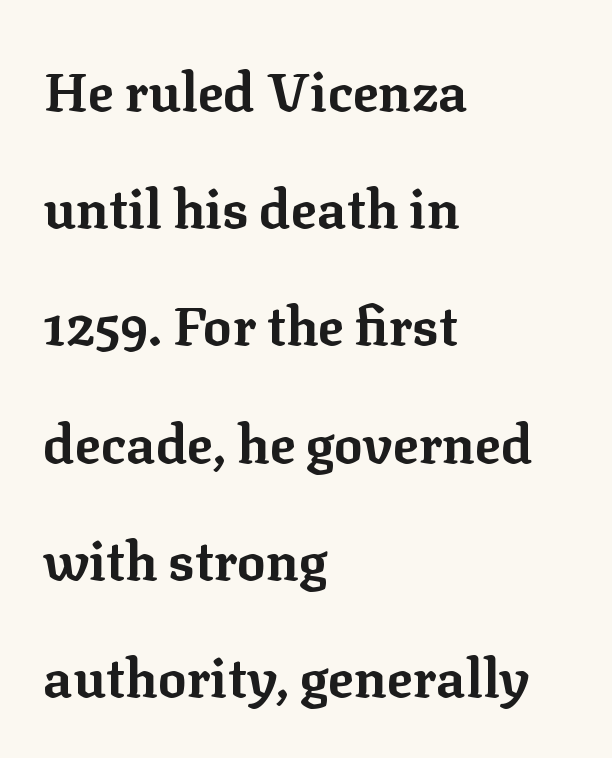
Q: Is the text bold? A: Yes.
Q: Is the text italic (slanted)? A: No, it is upright.
Q: Is the typeface a serif or a sans-serif typeface? A: Serif.
Q: Is the text underlined? A: No.
Q: How is the paragraph aligned? A: Left-aligned.
Q: Is the spacing between letters normal or unusually wide? A: Normal.
Q: Is the spacing between lines tight, normal or loose? A: Loose.
Q: Width (condensed, normal, or wide)? A: Normal.
Q: Stroke contrast? A: Low.
Q: x-height? A: Medium.
Q: Monospaced? A: No.
